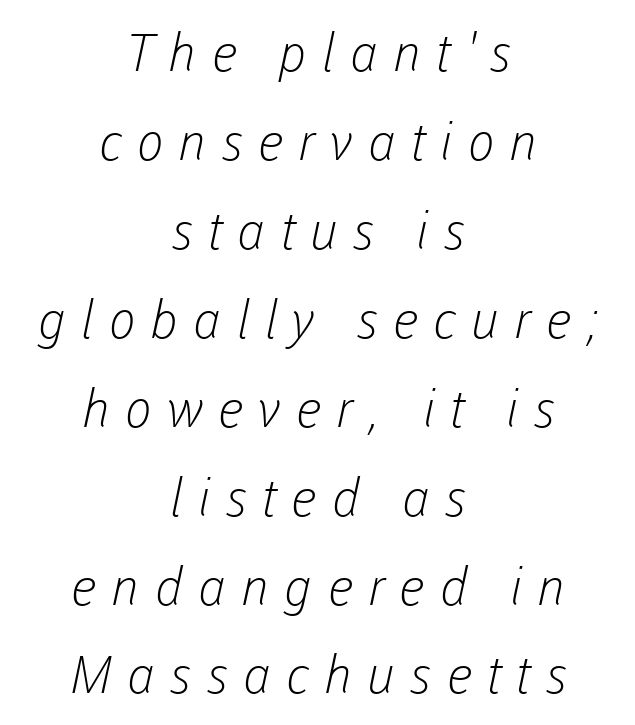
Q: Is the text bold? A: No.
Q: Is the typeface a serif or a sans-serif typeface? A: Sans-serif.
Q: Is the text underlined? A: No.
Q: How is the paragraph aligned? A: Centered.
Q: Is the spacing between letters normal or unusually wide? A: Unusually wide.
Q: Width (condensed, normal, or wide)? A: Normal.
Q: Stroke contrast? A: Low.
Q: x-height? A: Medium.
Q: Monospaced? A: No.
